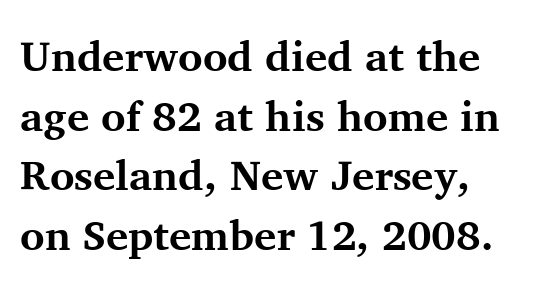
Letters rest on an invisible, unmarked baseline. Students, note that the glyphs here touch the page at normal intervals. The designer left line spacing at the default. The setting favours the left margin, as ordinary paragraphs usually do. Classification — serif. You could not count columns in this text — the font is proportionally spaced.
